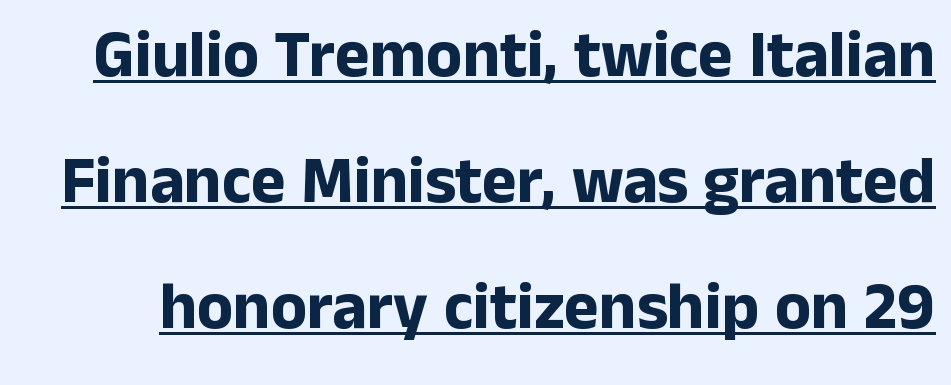
Underlining? Definitely there. The lettering stays uniformly vertical, giving the passage a roman look. Regarding serifs, this sample does without them. The gaps between neighbouring characters are ordinary and unremarkable. Stroke thickness is high; the sample reads as a true bold. One glance says open: line gaps are wider than usual.
